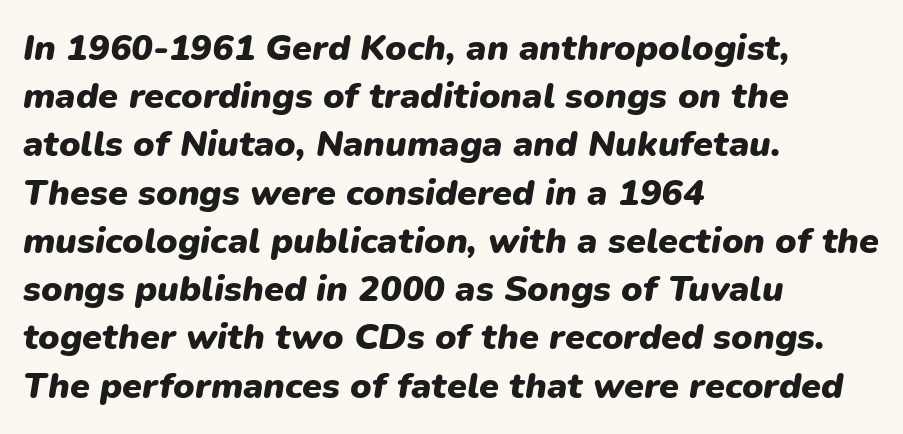
Q: Is the text bold? A: Yes.
Q: Is the text italic (slanted)? A: Yes, it leans right by about 9 degrees.
Q: Is the text underlined? A: No.
Q: How is the paragraph aligned? A: Left-aligned.
Q: Is the spacing between letters normal or unusually wide? A: Normal.
Q: Is the spacing between lines tight, normal or loose? A: Normal.
Q: Width (condensed, normal, or wide)? A: Normal.
Q: Stroke contrast? A: Low.
Q: x-height? A: Medium.
Q: Monospaced? A: No.
